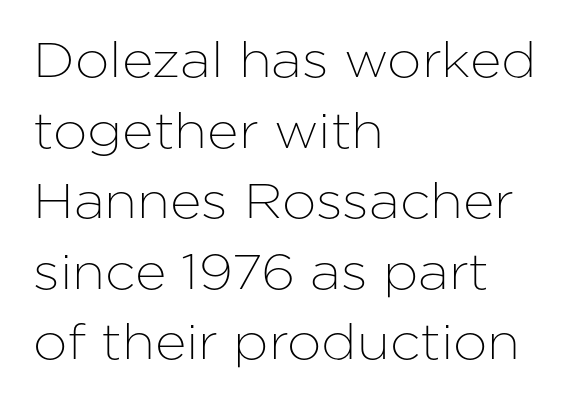
Q: Is the text italic (slanted)? A: No, it is upright.
Q: Is the typeface a serif or a sans-serif typeface? A: Sans-serif.
Q: Is the text underlined? A: No.
Q: How is the paragraph aligned? A: Left-aligned.
Q: Is the spacing between letters normal or unusually wide? A: Normal.
Q: Is the spacing between lines tight, normal or loose? A: Normal.
Q: Width (condensed, normal, or wide)? A: Normal.
Q: Stroke contrast? A: Low.
Q: x-height? A: Medium.
Q: Monospaced? A: No.
